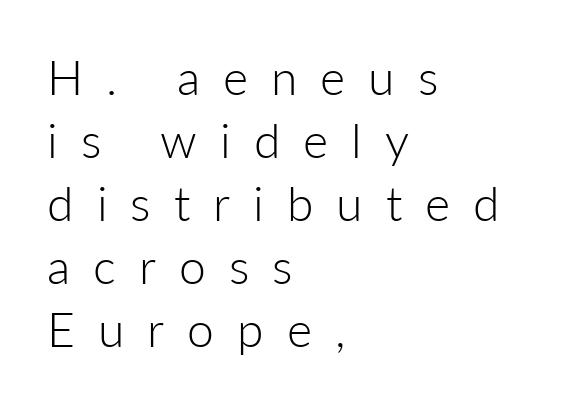
The designer went with a sans here, leaving each stem footless. The glyphs are unaccompanied by any horizontal stroke below them. The typesetter chose a ragged-right arrangement here. You could not count columns in this text — the font is proportionally spaced. Quick note: interline space is typical. Does the lettering tilt? It doesn't — this is upright.
